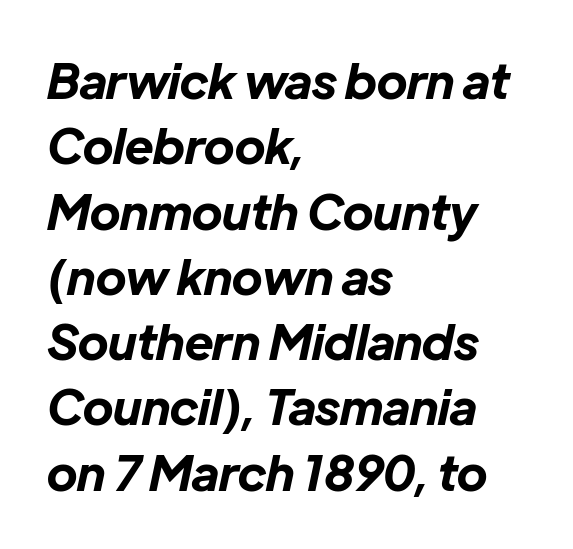
These lines are rendered in a variable-pitch font. Notice how the stems are inclined rather than vertical — that's the hallmark of italics. Which margin do the lines hug? The left one — the right edge is uneven. Heavy-handed strokes throughout: this text is bold.
